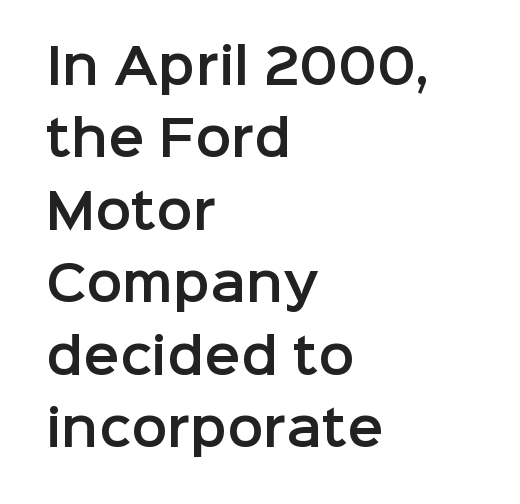
{"serif": "no", "italic": "no", "width": "normal", "stroke_contrast": "low", "x_height": "medium", "monospaced": "no", "underline": "no", "align": "left", "line_spacing": "normal", "line_spacing_ratio": 1.51, "letter_spacing": "normal", "letter_spacing_em": 0.0, "glyph_px": 48}
